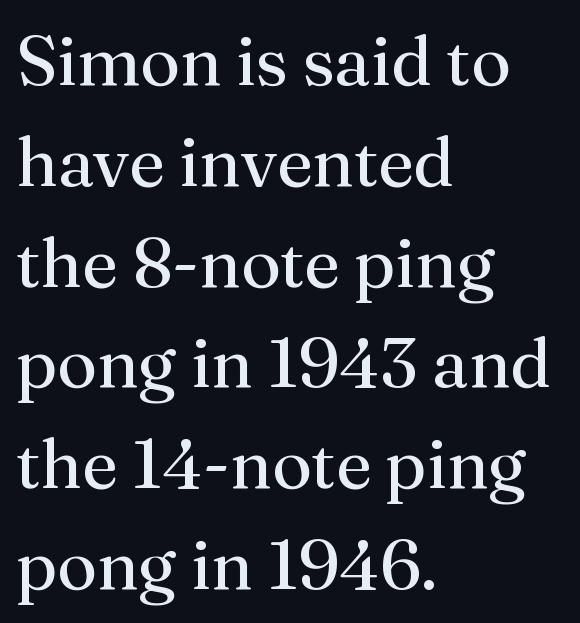
{"serif": "yes", "italic": "no", "bold": "no", "weight": "regular", "width": "normal", "stroke_contrast": "medium", "x_height": "medium", "monospaced": "no", "underline": "no", "align": "left", "line_spacing": "normal", "line_spacing_ratio": 1.44, "letter_spacing": "normal", "letter_spacing_em": 0.0, "glyph_px": 70}
